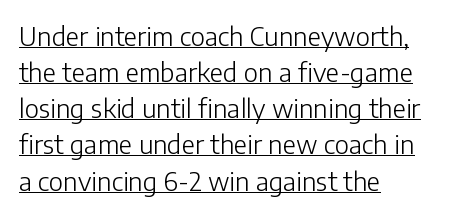
The space between consecutive lines is moderate. The sample's only ornament is a line tracing under the words. You could call the tracking neutral — neither tight nor loose. On a weight scale, this lands at 450 or below. Designer's note — italics off, roman on. Teacher's note: observe the even left margin — that is flush-left alignment.
